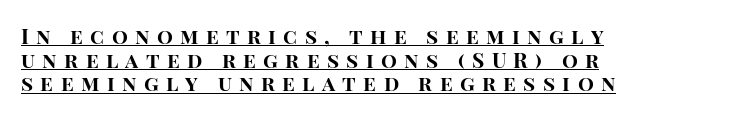
Q: Is the text bold? A: Yes.
Q: Is the text italic (slanted)? A: No, it is upright.
Q: Is the text underlined? A: Yes.
Q: How is the paragraph aligned? A: Left-aligned.
Q: Is the spacing between letters normal or unusually wide? A: Unusually wide.
Q: Is the spacing between lines tight, normal or loose? A: Tight.
